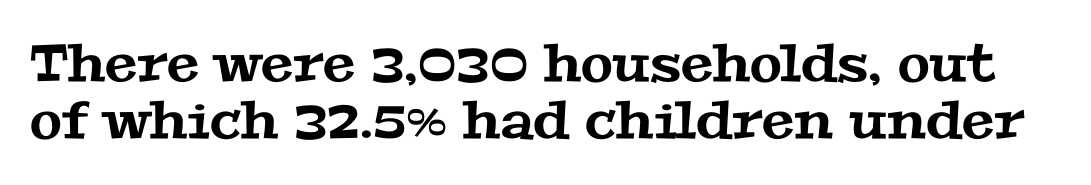
{"serif": "yes", "width": "wide", "stroke_contrast": "medium", "x_height": "medium", "monospaced": "no", "underline": "no", "line_spacing": "tight", "line_spacing_ratio": 1.09, "letter_spacing": "normal", "letter_spacing_em": 0.0, "glyph_px": 52}
